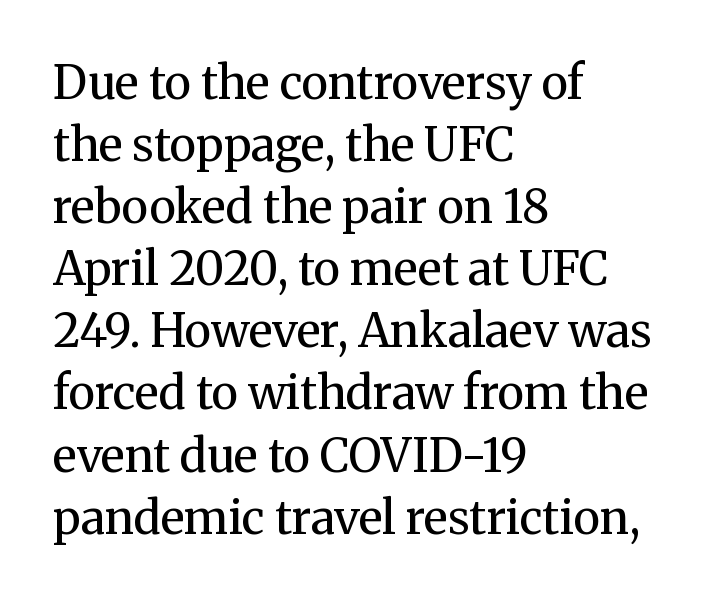
{"serif": "yes", "italic": "no", "bold": "no", "weight": "regular", "width": "normal", "stroke_contrast": "medium", "x_height": "medium", "monospaced": "no", "underline": "no", "align": "left", "line_spacing": "normal", "line_spacing_ratio": 1.35, "letter_spacing": "normal", "letter_spacing_em": 0.0, "glyph_px": 46}
